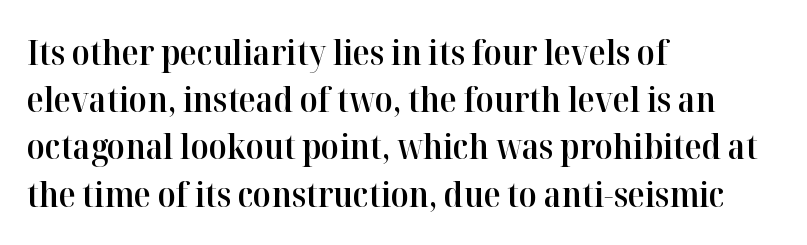
{"serif": "yes", "italic": "no", "bold": "semi", "weight": "semibold", "width": "normal", "stroke_contrast": "high", "x_height": "medium", "monospaced": "no", "underline": "no", "align": "left", "line_spacing": "normal", "line_spacing_ratio": 1.35, "letter_spacing": "normal", "letter_spacing_em": 0.0, "glyph_px": 35}
